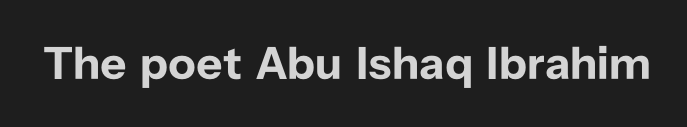
The type family on display is of the sans-serif kind. The area under the type is left untouched. Set as a true bold cut, around the 700 mark. Letter spacing: default. Each letter keeps its own natural width here, so spacing adapts to shape. A typesetter would mark this as roman, not italic.
